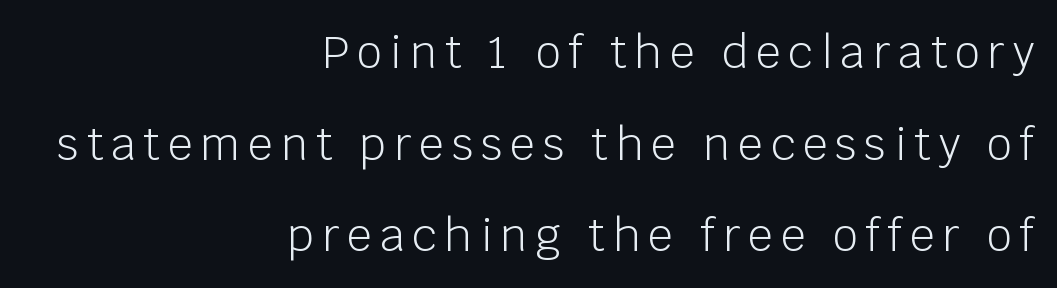
Q: Is the text bold? A: No.
Q: Is the text italic (slanted)? A: No, it is upright.
Q: Is the typeface a serif or a sans-serif typeface? A: Sans-serif.
Q: Is the text underlined? A: No.
Q: How is the paragraph aligned? A: Right-aligned.
Q: Is the spacing between lines tight, normal or loose? A: Loose.
Q: Width (condensed, normal, or wide)? A: Normal.
Q: Stroke contrast? A: Low.
Q: x-height? A: Large.
Q: Monospaced? A: No.
